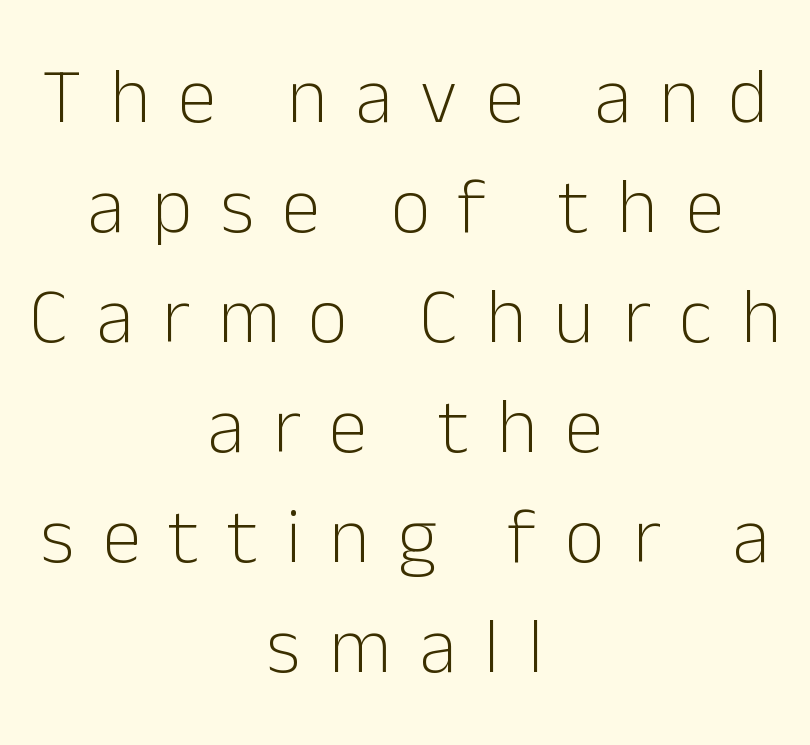
Q: Is the text bold? A: No.
Q: Is the text italic (slanted)? A: No, it is upright.
Q: Is the typeface a serif or a sans-serif typeface? A: Sans-serif.
Q: Is the text underlined? A: No.
Q: How is the paragraph aligned? A: Centered.
Q: Is the spacing between letters normal or unusually wide? A: Unusually wide.
Q: Is the spacing between lines tight, normal or loose? A: Normal.
Q: Width (condensed, normal, or wide)? A: Normal.
Q: Stroke contrast? A: Low.
Q: x-height? A: Medium.
Q: Monospaced? A: No.
